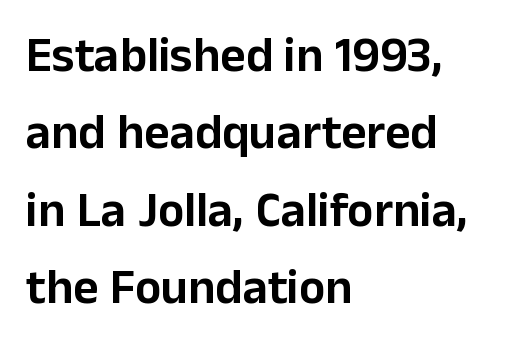
{"serif": "no", "italic": "no", "width": "normal", "stroke_contrast": "low", "x_height": "medium", "monospaced": "no", "underline": "no", "align": "left", "line_spacing": "normal", "line_spacing_ratio": 1.58, "letter_spacing": "normal", "letter_spacing_em": 0.0, "glyph_px": 49}
